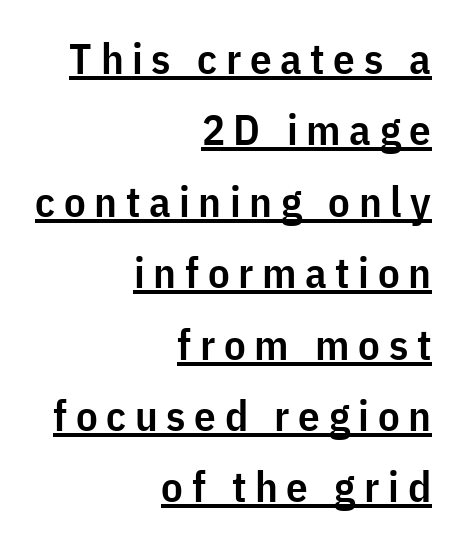
{"serif": "no", "italic": "no", "bold": "semi", "weight": "semibold", "width": "condensed", "stroke_contrast": "low", "x_height": "medium", "monospaced": "no", "underline": "yes", "align": "right", "line_spacing": "normal", "line_spacing_ratio": 1.66, "letter_spacing": "wide", "letter_spacing_em": 0.2, "glyph_px": 43}
